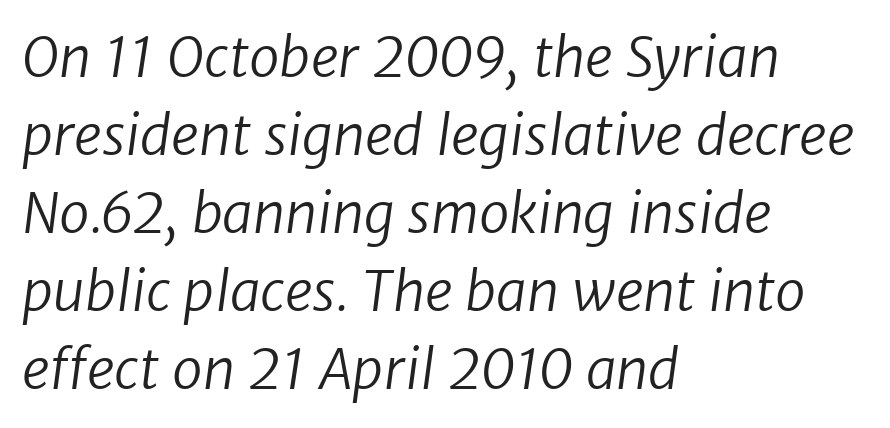
Notice how the passage keeps a crisp vertical edge on the left only. Heaviness? Minimal to ordinary, like unemphasized prose. The face used here is a sans, in the tradition of grotesques and geometrics. A clean baseline with only descenders dipping below it. Spacing between characters is what you'd get straight out of the box.
